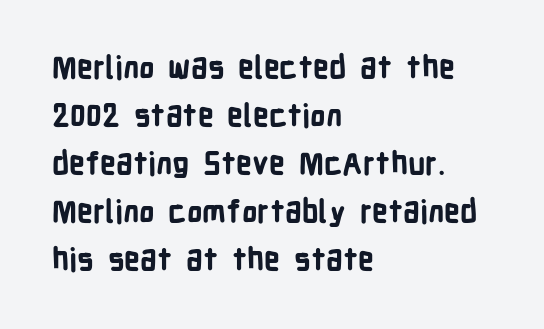
The passage shown stacks its lines at a standard gap. Alignment: flush left. What kind of face is this? One without serifs — a sans. Ordinary non-slanted type is in use. There is no visible air inserted between adjacent glyphs. This sample has the flowing, uneven cadence of proportional lettering.
